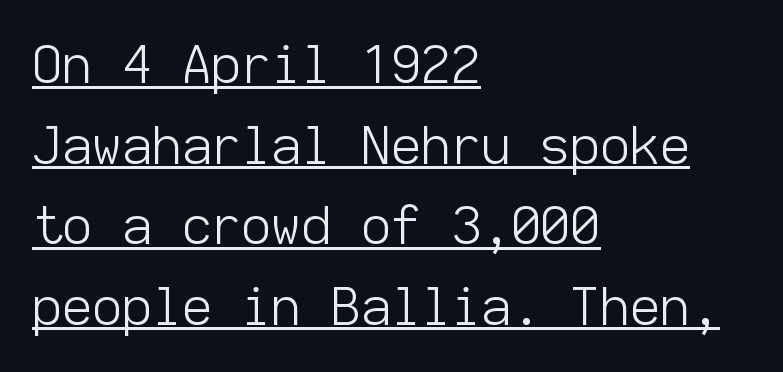
Words appear dense and cohesive because spacing is normal. Casual observation: everything's shoved over to the left. Nothing sits at the stroke ends, so this counts as sans-serif. Heft: none added — not bold. Regular leading.
